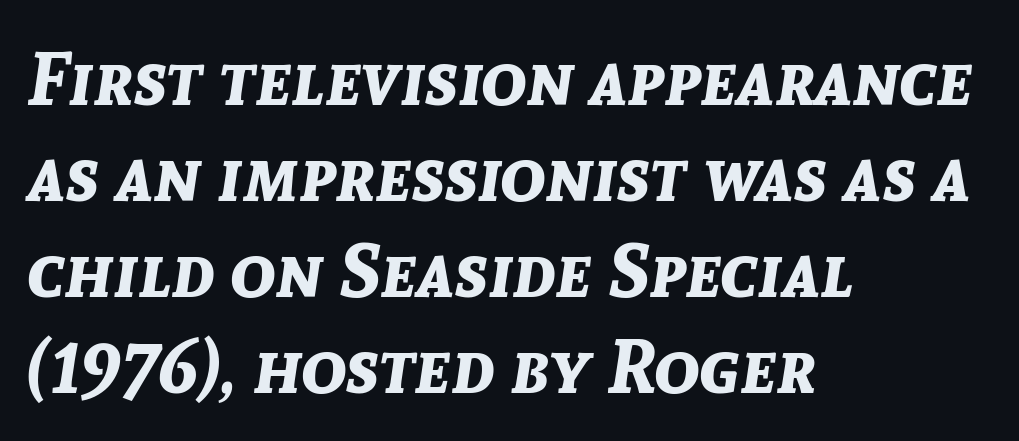
The image shows 75 px bold type, italic (leaning right); set left-aligned, normal line spacing (1.28x), normal letter spacing, not underlined; low stroke contrast and a medium x-height.
